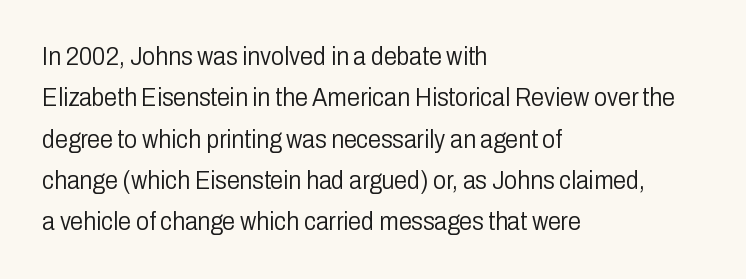
Each stroke keeps to a modest, everyday thickness or less. Whoever set this chose a conventional vertical rhythm. Caption: multi-line text, flush left, ragged right. Underlining? Definitely not there.
